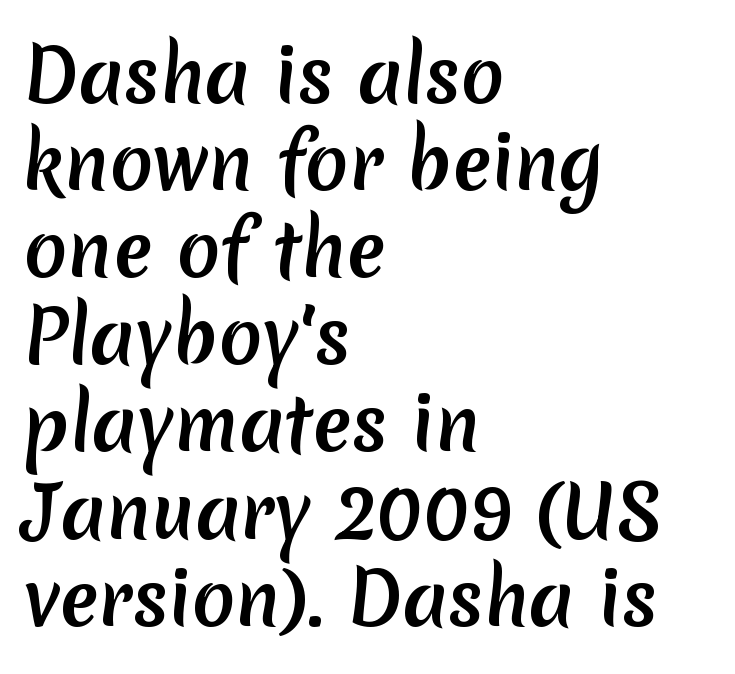
The image shows 72 px semibold sans-serif type; set left-aligned, line spacing 1.21x, normal letter spacing, not underlined; low stroke contrast and a medium x-height.
